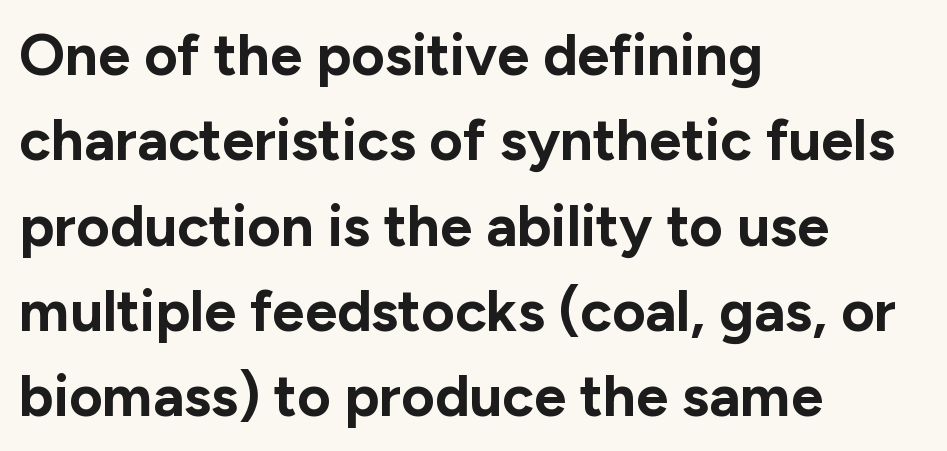
{"serif": "no", "italic": "no", "bold": "yes", "weight": "bold", "width": "normal", "stroke_contrast": "low", "x_height": "medium", "monospaced": "no", "underline": "no", "align": "left", "line_spacing": "normal", "line_spacing_ratio": 1.47, "letter_spacing": "normal", "letter_spacing_em": 0.0, "glyph_px": 58}
